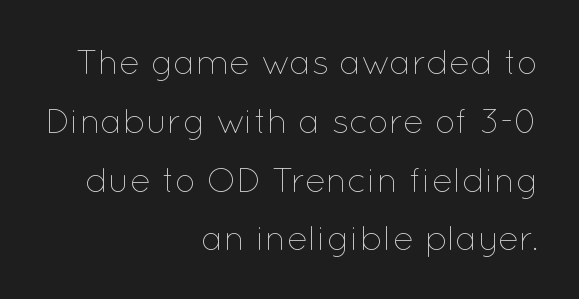
The image shows 35 px thin type, upright; set right-aligned, normal line spacing (1.68x), normal letter spacing, not underlined; low stroke contrast and a medium x-height.
